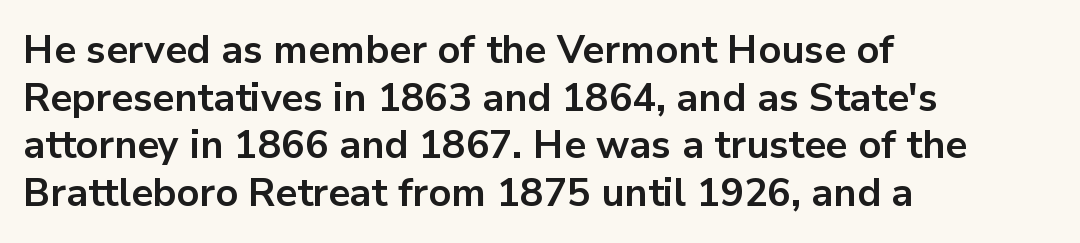
Q: Is the text bold? A: Yes.
Q: Is the text italic (slanted)? A: No, it is upright.
Q: Is the typeface a serif or a sans-serif typeface? A: Sans-serif.
Q: Is the text underlined? A: No.
Q: How is the paragraph aligned? A: Left-aligned.
Q: Is the spacing between letters normal or unusually wide? A: Normal.
Q: Width (condensed, normal, or wide)? A: Normal.
Q: Stroke contrast? A: Low.
Q: x-height? A: Medium.
Q: Monospaced? A: No.
